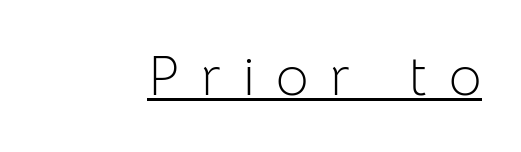
{"serif": "no", "italic": "no", "bold": "no", "weight": "light", "width": "normal", "stroke_contrast": "low", "x_height": "medium", "monospaced": "no", "underline": "yes", "letter_spacing": "wide", "letter_spacing_em": 0.39, "glyph_px": 56}
